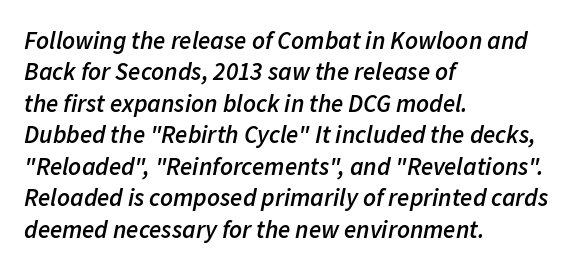
Q: Is the text bold? A: Semi-bold.
Q: Is the text italic (slanted)? A: Yes, it leans right by about 11 degrees.
Q: Is the text underlined? A: No.
Q: How is the paragraph aligned? A: Left-aligned.
Q: Is the spacing between letters normal or unusually wide? A: Normal.
Q: Is the spacing between lines tight, normal or loose? A: Normal.
